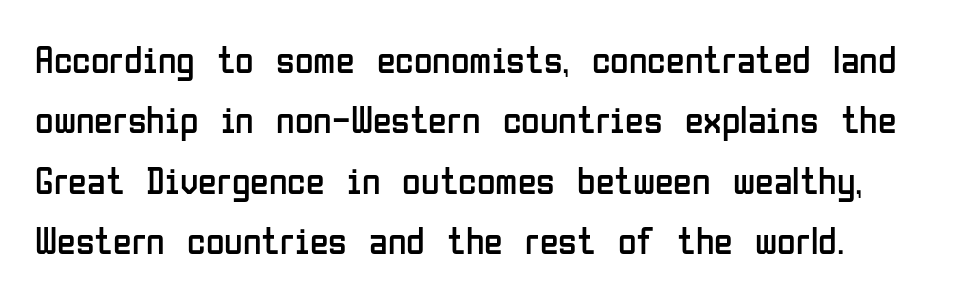
This is sans-serif lettering, the kind often seen on screens and signage. The weight tops out at a normal text grade. The gaps between neighbouring characters are ordinary and unremarkable. The vertical gap from one line to the next is medium.
